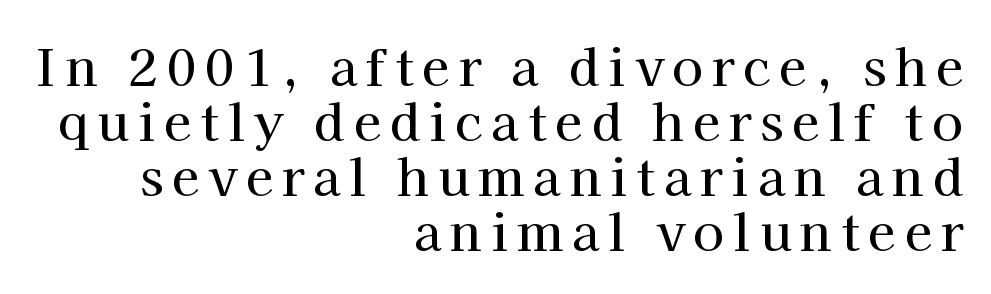
Q: Is the text italic (slanted)? A: No, it is upright.
Q: Is the typeface a serif or a sans-serif typeface? A: Serif.
Q: Is the text underlined? A: No.
Q: How is the paragraph aligned? A: Right-aligned.
Q: Is the spacing between lines tight, normal or loose? A: Tight.
Q: Width (condensed, normal, or wide)? A: Normal.
Q: Stroke contrast? A: High.
Q: x-height? A: Medium.
Q: Monospaced? A: No.
